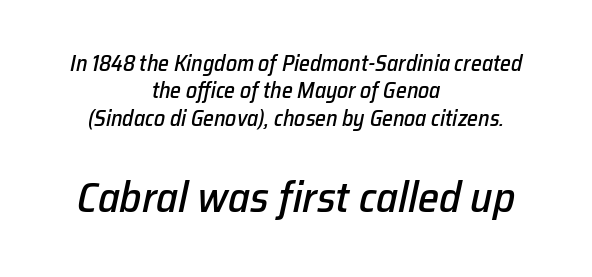
The image shows 43 px text type, italic (leaning right); set centered, normal line spacing (1.25x), normal letter spacing, not underlined; the second (bottom) block is 1.95x larger; low stroke contrast and a medium x-height.
